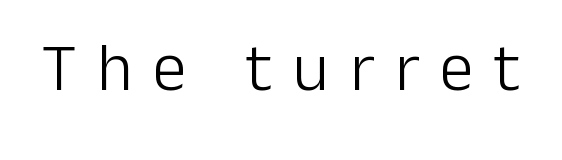
Q: Is the text bold? A: No.
Q: Is the text italic (slanted)? A: No, it is upright.
Q: Is the typeface a serif or a sans-serif typeface? A: Sans-serif.
Q: Is the text underlined? A: No.
Q: Is the spacing between letters normal or unusually wide? A: Unusually wide.
Q: Width (condensed, normal, or wide)? A: Normal.
Q: Stroke contrast? A: Low.
Q: x-height? A: Medium.
Q: Monospaced? A: No.
